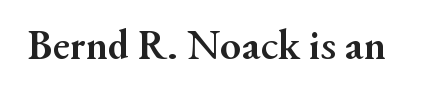
In terms of posture, this sample is upright. A typesetter would call this proportional, since set widths differ per character. These words are printed bold, with thick strokes throughout. A bare baseline throughout the passage. Typographically, this falls in the serif category.
